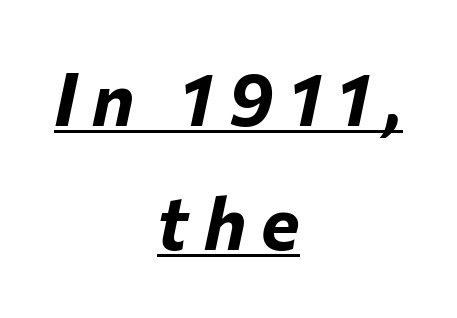
{"italic": "yes", "lean": "right", "slant_degrees": 12, "bold": "yes", "weight": "bold", "width": "normal", "stroke_contrast": "low", "x_height": "medium", "monospaced": "no", "underline": "yes", "align": "center", "line_spacing": "normal", "line_spacing_ratio": 1.7, "letter_spacing": "wide", "letter_spacing_em": 0.21, "glyph_px": 73}
